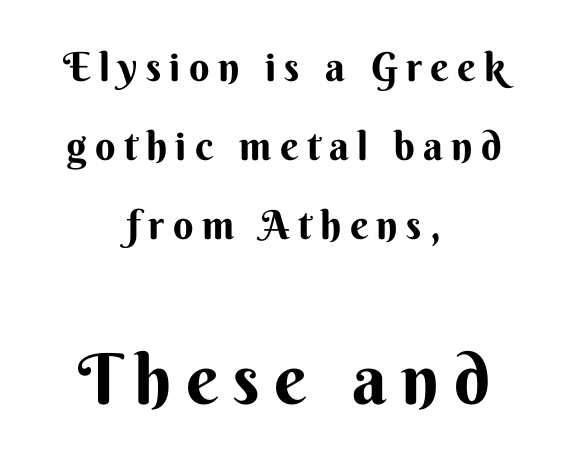
Q: Is the text italic (slanted)? A: No, it is upright.
Q: Is the typeface a serif or a sans-serif typeface? A: Sans-serif.
Q: Is the text underlined? A: No.
Q: How is the paragraph aligned? A: Centered.
Q: Is the spacing between letters normal or unusually wide? A: Unusually wide.
Q: Is the spacing between lines tight, normal or loose? A: Loose.
Q: Which block of text is set in a larger size, the first (top) or the second (bottom)? A: The second (bottom) one.
Q: Width (condensed, normal, or wide)? A: Normal.
Q: Stroke contrast? A: Medium.
Q: x-height? A: Small.
Q: Monospaced? A: No.
